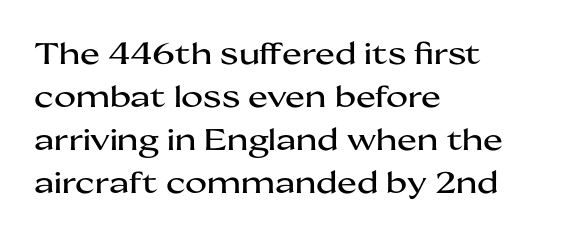
Q: Is the text italic (slanted)? A: No, it is upright.
Q: Is the text underlined? A: No.
Q: How is the paragraph aligned? A: Left-aligned.
Q: Is the spacing between letters normal or unusually wide? A: Normal.
Q: Is the spacing between lines tight, normal or loose? A: Normal.
Q: Width (condensed, normal, or wide)? A: Wide.
Q: Stroke contrast? A: Medium.
Q: x-height? A: Medium.
Q: Monospaced? A: No.
